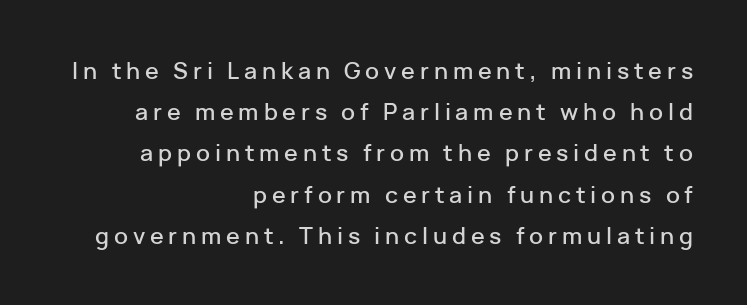
Q: Is the text italic (slanted)? A: No, it is upright.
Q: Is the text underlined? A: No.
Q: How is the paragraph aligned? A: Right-aligned.
Q: Is the spacing between letters normal or unusually wide? A: Unusually wide.
